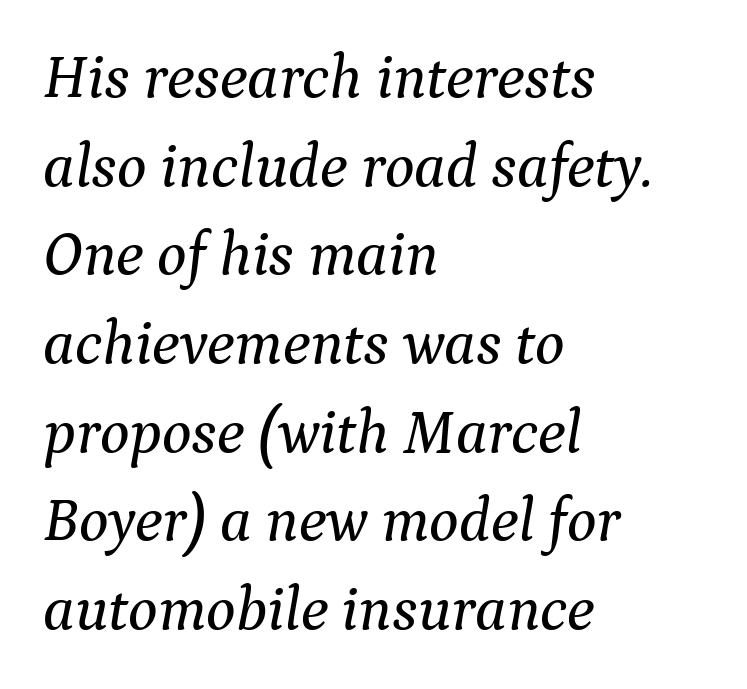
Q: Is the text italic (slanted)? A: Yes, it leans right by about 9 degrees.
Q: Is the typeface a serif or a sans-serif typeface? A: Serif.
Q: Is the text underlined? A: No.
Q: How is the paragraph aligned? A: Left-aligned.
Q: Is the spacing between letters normal or unusually wide? A: Normal.
Q: Is the spacing between lines tight, normal or loose? A: Normal.
Q: Width (condensed, normal, or wide)? A: Normal.
Q: Stroke contrast? A: Medium.
Q: x-height? A: Medium.
Q: Monospaced? A: No.
